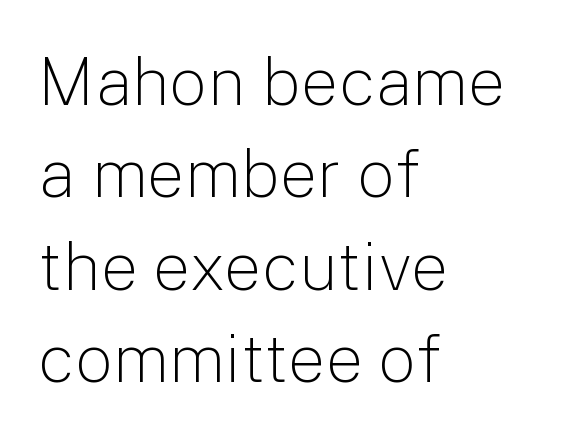
Q: Is the text bold? A: No.
Q: Is the text italic (slanted)? A: No, it is upright.
Q: Is the typeface a serif or a sans-serif typeface? A: Sans-serif.
Q: Is the text underlined? A: No.
Q: How is the paragraph aligned? A: Left-aligned.
Q: Is the spacing between letters normal or unusually wide? A: Normal.
Q: Is the spacing between lines tight, normal or loose? A: Normal.
Q: Width (condensed, normal, or wide)? A: Normal.
Q: Stroke contrast? A: Low.
Q: x-height? A: Medium.
Q: Monospaced? A: No.
